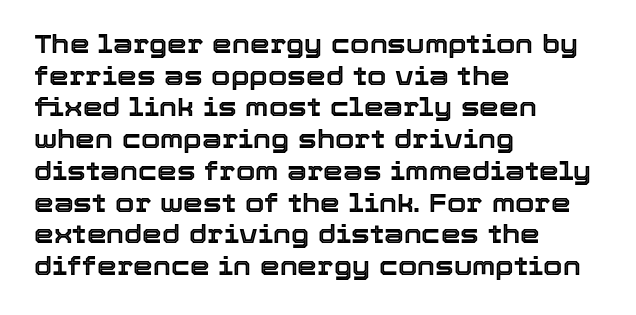
The rows are spaced the way most documents space them. No extra tracking has been applied to these lines. Which margin do the lines hug? The left one — the right edge is uneven. The gap between lines stays unmarked. If you drew a line through each stem, it would be perfectly vertical.
